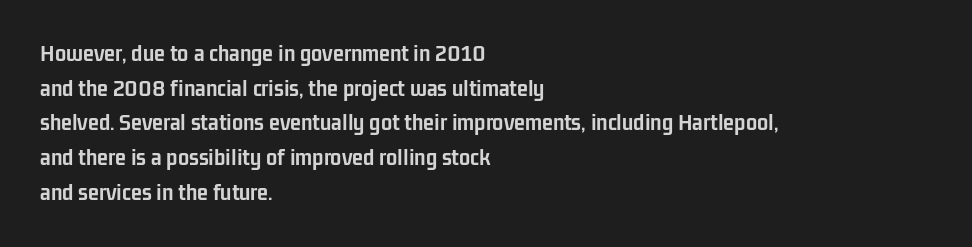
The type sits square on the baseline with zero lean. Summary of weight: heavy, a full bold. Rule under the text: the space is simply empty. Is the letter spacing exaggerated? No — it looks like the ordinary default.
